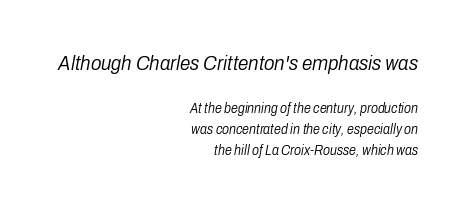
The image shows 21 px text type, italic (leaning right); set right-aligned, normal line spacing (1.52x), normal letter spacing, not underlined; the first (top) block is 1.5x larger.
